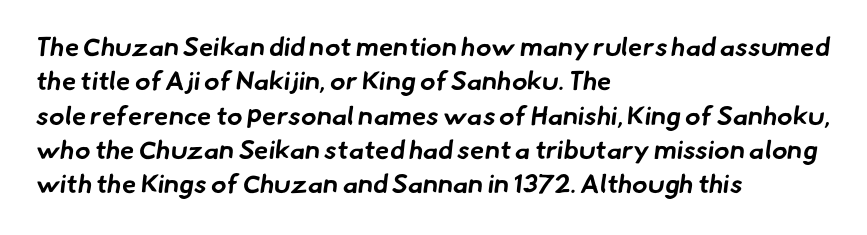
{"bold": "yes", "underline": "no", "align": "left", "line_spacing": "normal", "line_spacing_ratio": 1.32, "letter_spacing": "normal", "letter_spacing_em": 0.0, "glyph_px": 26}
